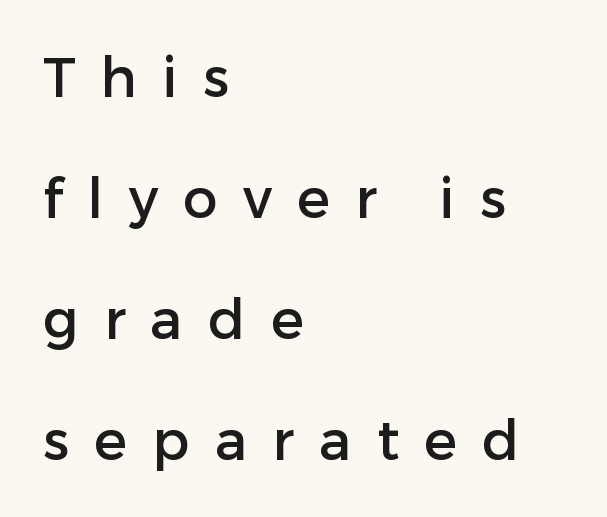
{"serif": "no", "italic": "no", "width": "normal", "stroke_contrast": "low", "x_height": "medium", "monospaced": "no", "underline": "no", "align": "left", "line_spacing": "loose", "line_spacing_ratio": 2.2, "letter_spacing": "wide", "letter_spacing_em": 0.46, "glyph_px": 55}
